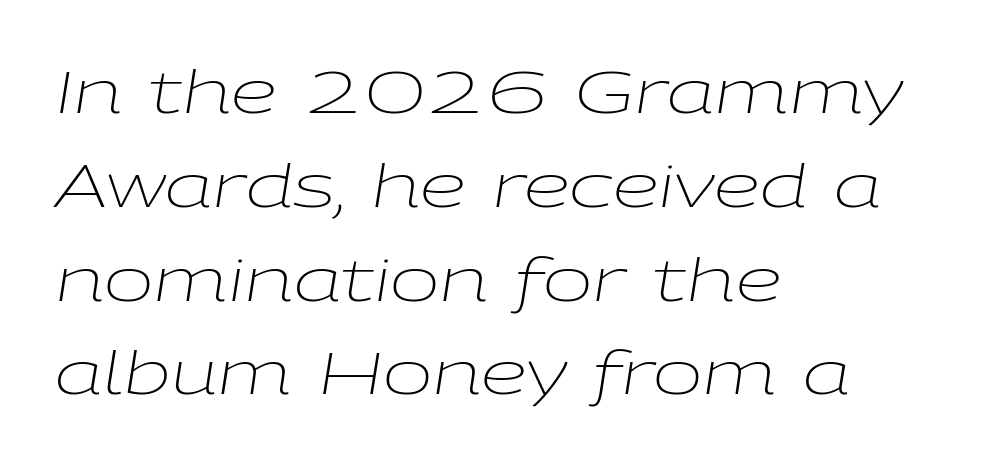
Q: Is the text bold? A: No.
Q: Is the text italic (slanted)? A: Yes, it leans right by about 9 degrees.
Q: Is the text underlined? A: No.
Q: How is the paragraph aligned? A: Left-aligned.
Q: Is the spacing between letters normal or unusually wide? A: Normal.
Q: Is the spacing between lines tight, normal or loose? A: Normal.
Q: Width (condensed, normal, or wide)? A: Wide.
Q: Stroke contrast? A: Low.
Q: x-height? A: Medium.
Q: Monospaced? A: No.
